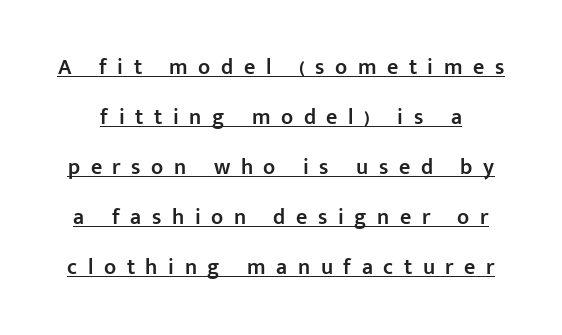
In terms of weight, the rendering is demibold, just under bold. This rendering features underlined lettering. The letters stand straight up with perfectly vertical stems. Quick note: interline space is abundant.
